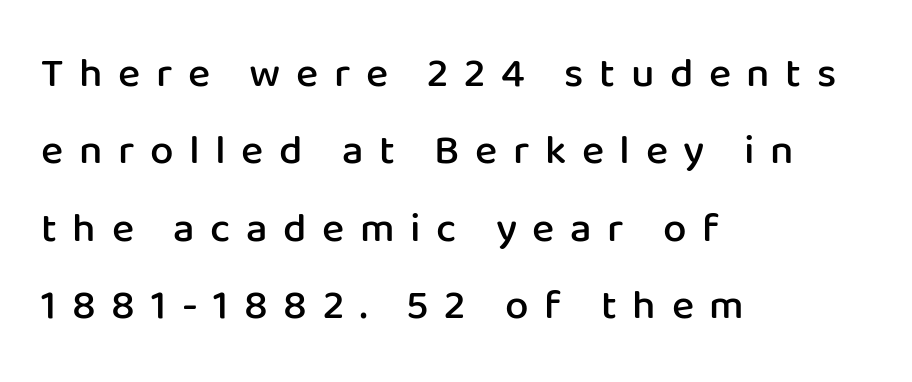
Q: Is the text bold? A: Semi-bold.
Q: Is the text italic (slanted)? A: No, it is upright.
Q: Is the typeface a serif or a sans-serif typeface? A: Sans-serif.
Q: Is the text underlined? A: No.
Q: How is the paragraph aligned? A: Left-aligned.
Q: Is the spacing between letters normal or unusually wide? A: Unusually wide.
Q: Width (condensed, normal, or wide)? A: Normal.
Q: Stroke contrast? A: Low.
Q: x-height? A: Medium.
Q: Monospaced? A: No.
